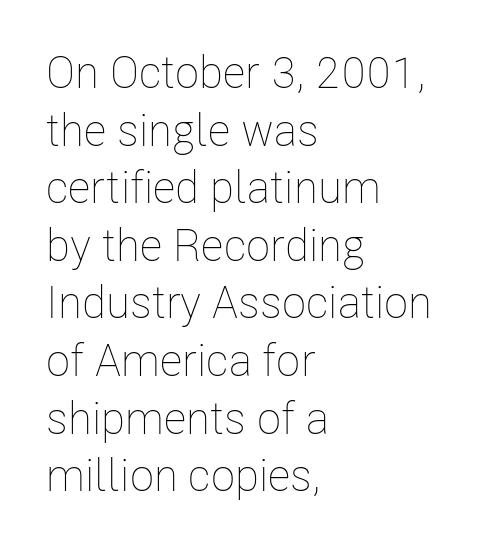
Q: Is the text bold? A: No.
Q: Is the text italic (slanted)? A: No, it is upright.
Q: Is the text underlined? A: No.
Q: How is the paragraph aligned? A: Left-aligned.
Q: Is the spacing between letters normal or unusually wide? A: Normal.
Q: Is the spacing between lines tight, normal or loose? A: Normal.
Q: Width (condensed, normal, or wide)? A: Condensed.
Q: Stroke contrast? A: Low.
Q: x-height? A: Medium.
Q: Monospaced? A: No.
